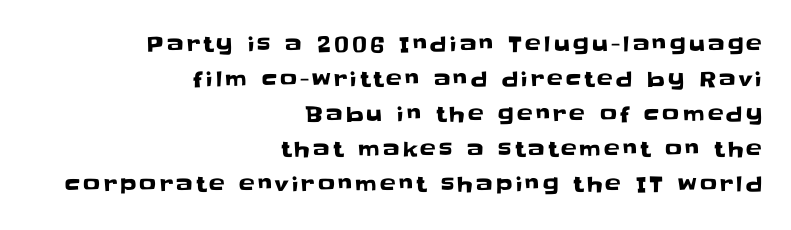
Q: Is the text italic (slanted)? A: No, it is upright.
Q: Is the text underlined? A: No.
Q: How is the paragraph aligned? A: Right-aligned.
Q: Is the spacing between lines tight, normal or loose? A: Normal.
